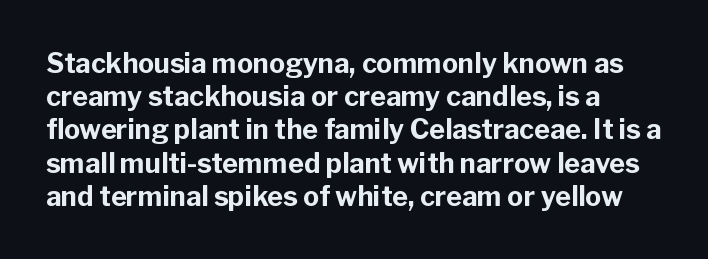
{"italic": "no", "bold": "yes", "underline": "no", "line_spacing_ratio": 1.23, "letter_spacing": "normal", "letter_spacing_em": 0.0, "glyph_px": 27}
